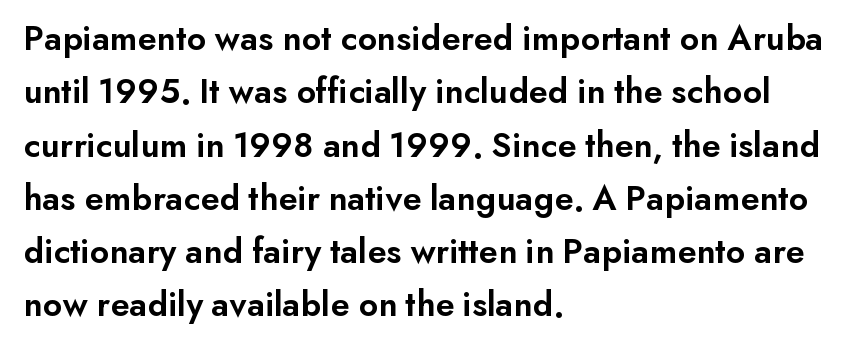
The rendering shows plain stroke endings on the letterforms — a sans-serif design. The paragraph shown leans on its left margin. The lines sit at an ordinary, default distance from one another. The typesetting leans somewhat heavy: a semibold. The letters stand upright; this is a roman face. Anything drawn beneath the words? Only blank space.
